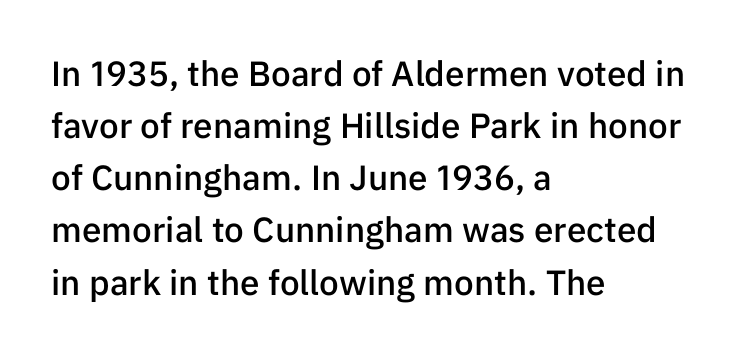
Q: Is the text bold? A: Semi-bold.
Q: Is the text italic (slanted)? A: No, it is upright.
Q: Is the typeface a serif or a sans-serif typeface? A: Sans-serif.
Q: Is the text underlined? A: No.
Q: How is the paragraph aligned? A: Left-aligned.
Q: Is the spacing between letters normal or unusually wide? A: Normal.
Q: Is the spacing between lines tight, normal or loose? A: Normal.
Q: Width (condensed, normal, or wide)? A: Normal.
Q: Stroke contrast? A: Low.
Q: x-height? A: Medium.
Q: Monospaced? A: No.
